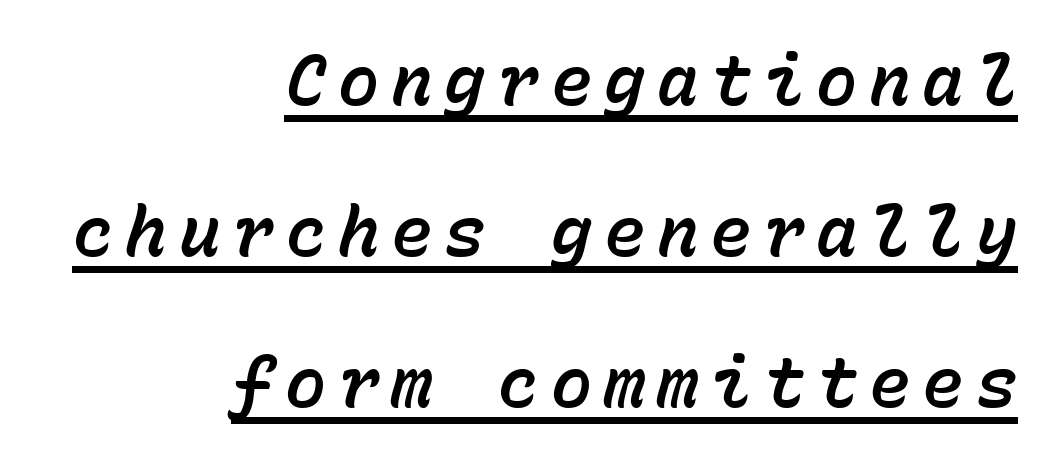
Q: Is the text italic (slanted)? A: Yes, it leans right by about 15 degrees.
Q: Is the text underlined? A: Yes.
Q: How is the paragraph aligned? A: Right-aligned.
Q: Is the spacing between lines tight, normal or loose? A: Loose.
Q: Width (condensed, normal, or wide)? A: Normal.
Q: Stroke contrast? A: Low.
Q: x-height? A: Medium.
Q: Monospaced? A: Yes.
